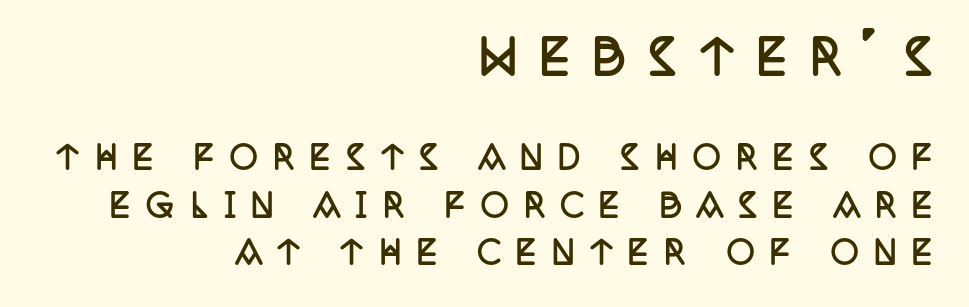
Q: Is the text bold? A: Yes.
Q: Is the text italic (slanted)? A: No, it is upright.
Q: Is the typeface a serif or a sans-serif typeface? A: Serif.
Q: Is the text underlined? A: No.
Q: How is the paragraph aligned? A: Right-aligned.
Q: Is the spacing between letters normal or unusually wide? A: Unusually wide.
Q: Is the spacing between lines tight, normal or loose? A: Normal.
Q: Which block of text is set in a larger size, the first (top) or the second (bottom)? A: The first (top) one.
Q: Width (condensed, normal, or wide)? A: Condensed.
Q: Stroke contrast? A: Low.
Q: x-height? A: Large.
Q: Monospaced? A: No.
